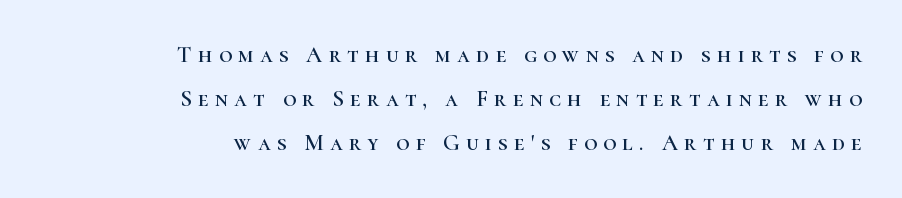
The passage is arranged like a letterhead date or caption credit — flush right. Descender tails drop into unmarked territory. The tracking reads as deliberately expanded to a designer's eye. If you measured baseline to baseline, you'd find a long distance. Posture: straight, roman, zero tilt.
